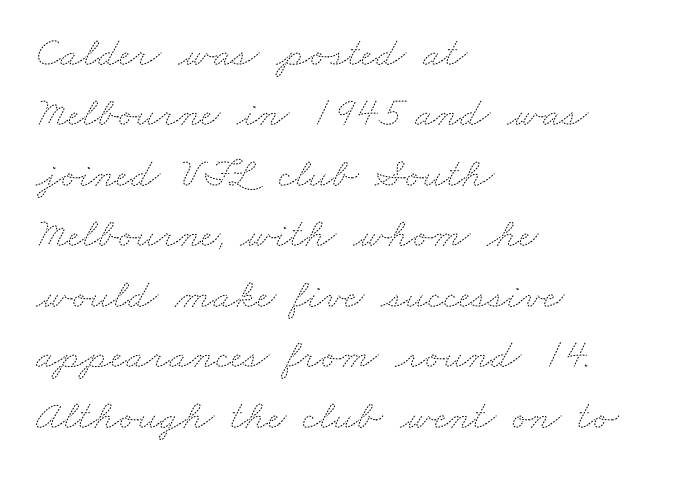
{"bold": "no", "weight": "thin", "width": "wide", "stroke_contrast": "medium", "x_height": "small", "monospaced": "no", "underline": "no", "align": "left", "line_spacing": "normal", "line_spacing_ratio": 1.44, "letter_spacing": "normal", "letter_spacing_em": 0.0, "glyph_px": 42}
